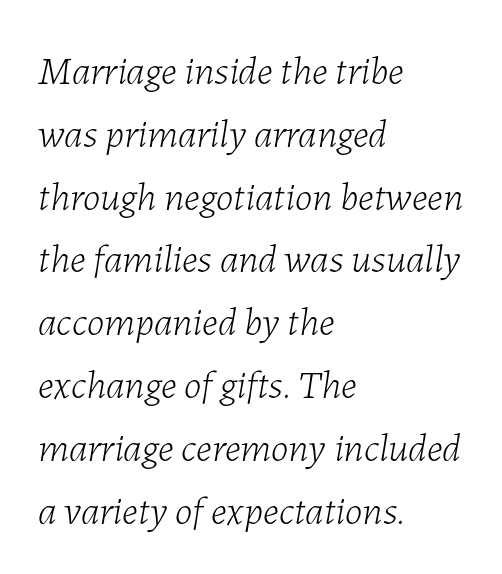
Q: Is the text bold? A: No.
Q: Is the text italic (slanted)? A: Yes, it leans right by about 7 degrees.
Q: Is the text underlined? A: No.
Q: How is the paragraph aligned? A: Left-aligned.
Q: Is the spacing between letters normal or unusually wide? A: Normal.
Q: Is the spacing between lines tight, normal or loose? A: Normal.
Q: Width (condensed, normal, or wide)? A: Normal.
Q: Stroke contrast? A: Low.
Q: x-height? A: Medium.
Q: Monospaced? A: No.
